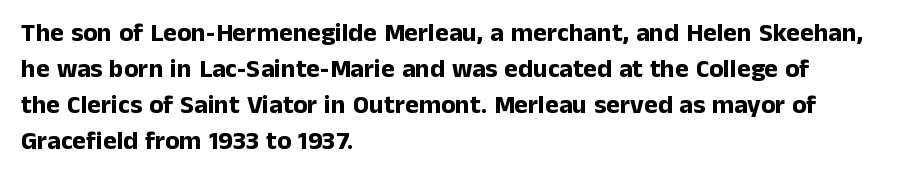
Q: Is the text bold? A: Yes.
Q: Is the text italic (slanted)? A: No, it is upright.
Q: Is the text underlined? A: No.
Q: How is the paragraph aligned? A: Left-aligned.
Q: Is the spacing between letters normal or unusually wide? A: Normal.
Q: Is the spacing between lines tight, normal or loose? A: Normal.
